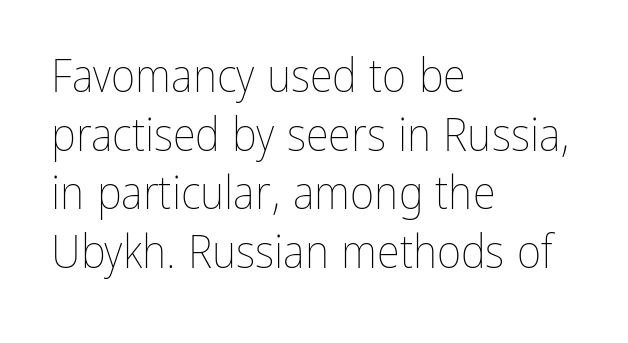
The image shows 47 px thin, condensed type, upright; set left-aligned, normal line spacing (1.25x), normal letter spacing, not underlined; low stroke contrast and a medium x-height.
